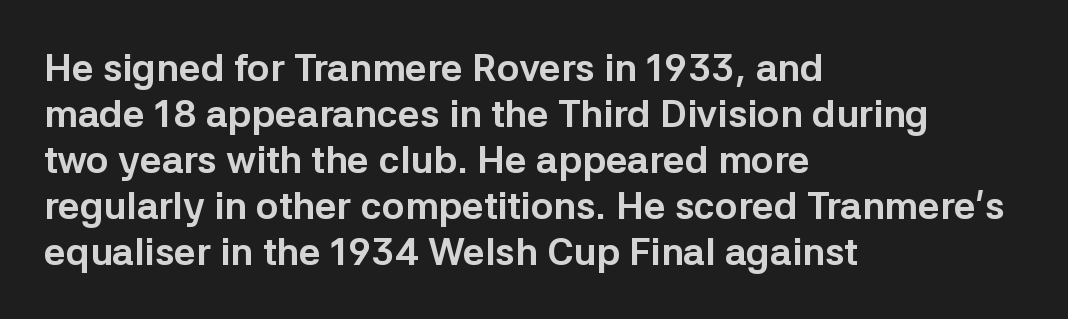
{"serif": "no", "italic": "no", "bold": "yes", "weight": "bold", "width": "normal", "stroke_contrast": "low", "x_height": "medium", "monospaced": "no", "underline": "no", "align": "left", "line_spacing_ratio": 1.21, "letter_spacing": "normal", "letter_spacing_em": 0.0, "glyph_px": 38}
